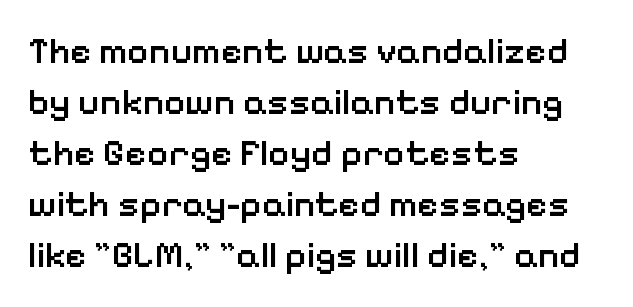
The image shows 37 px semibold sans-serif type, upright; set left-aligned, normal line spacing (1.38x), normal letter spacing, not underlined; low stroke contrast and a medium x-height.
